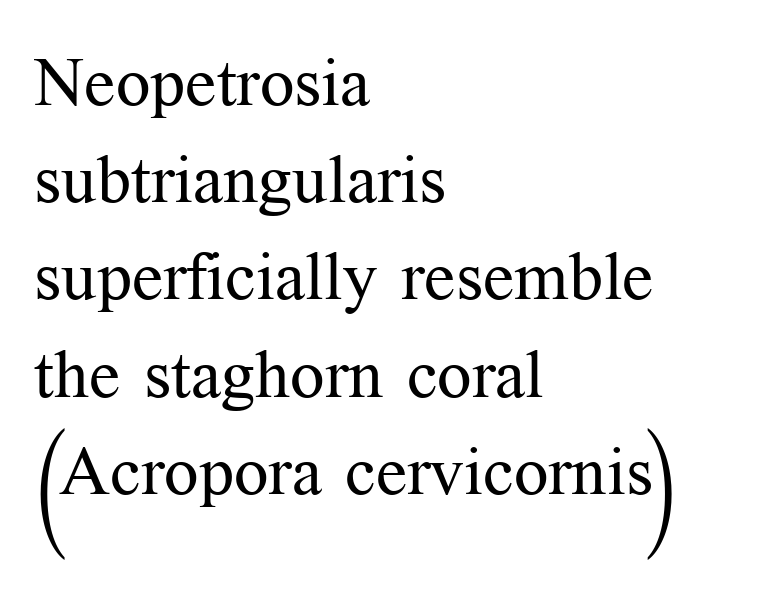
The foot of each line stays bare and open. Every stem runs plumb, perpendicular to the baseline. Compared with typical paragraphs, the rows here are spaced about the same. The rag falls on the right side of this text block.
